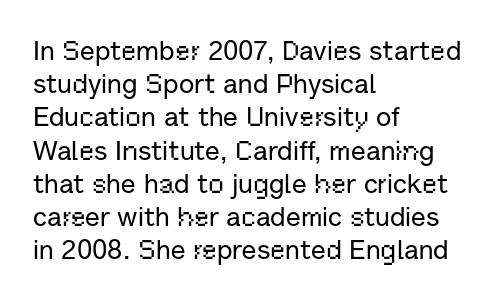
{"italic": "no", "underline": "no", "align": "left", "line_spacing_ratio": 1.23, "letter_spacing": "normal", "letter_spacing_em": 0.0, "glyph_px": 27}
